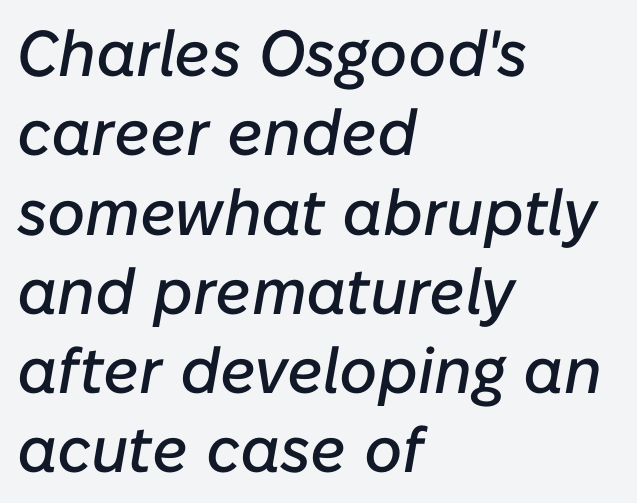
Q: Is the text italic (slanted)? A: Yes, it leans right by about 10 degrees.
Q: Is the text underlined? A: No.
Q: How is the paragraph aligned? A: Left-aligned.
Q: Is the spacing between letters normal or unusually wide? A: Normal.
Q: Width (condensed, normal, or wide)? A: Normal.
Q: Stroke contrast? A: Low.
Q: x-height? A: Medium.
Q: Monospaced? A: No.
